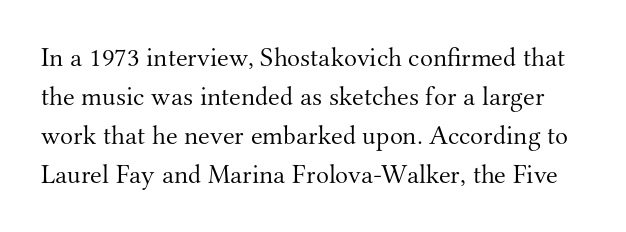
The image shows 27 px text type, upright; set normal line spacing (1.45x), normal letter spacing, not underlined.
